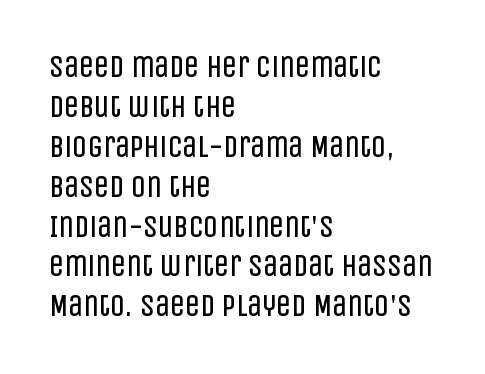
Vertical spacing — default. Anything drawn beneath the words? Only blank space. Horizontally, the lines are justified to the leading edge only. How are the letters spaced? Ordinarily, with no added tracking. The passage shown is typeset with a sans-serif family.
